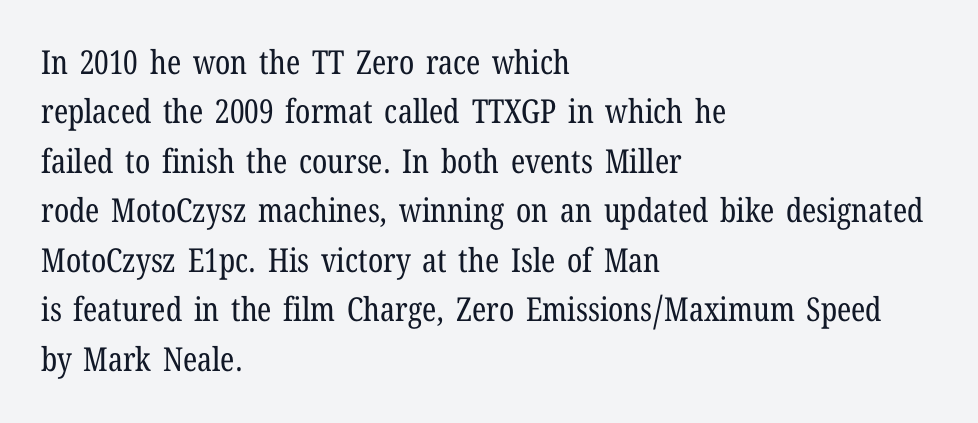
Q: Is the text bold? A: No.
Q: Is the text italic (slanted)? A: No, it is upright.
Q: Is the typeface a serif or a sans-serif typeface? A: Serif.
Q: Is the text underlined? A: No.
Q: How is the paragraph aligned? A: Left-aligned.
Q: Is the spacing between letters normal or unusually wide? A: Normal.
Q: Is the spacing between lines tight, normal or loose? A: Normal.
Q: Width (condensed, normal, or wide)? A: Condensed.
Q: Stroke contrast? A: Low.
Q: x-height? A: Medium.
Q: Monospaced? A: No.
